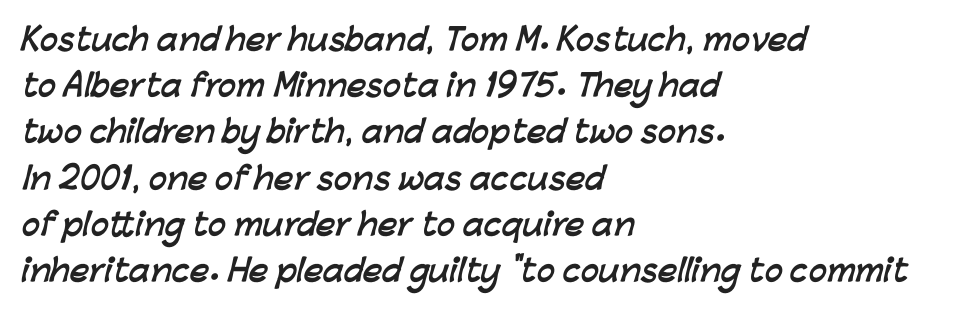
The image shows 30 px semibold sans-serif type; set left-aligned, normal line spacing (1.54x), normal letter spacing, not underlined; low stroke contrast and a medium x-height.
